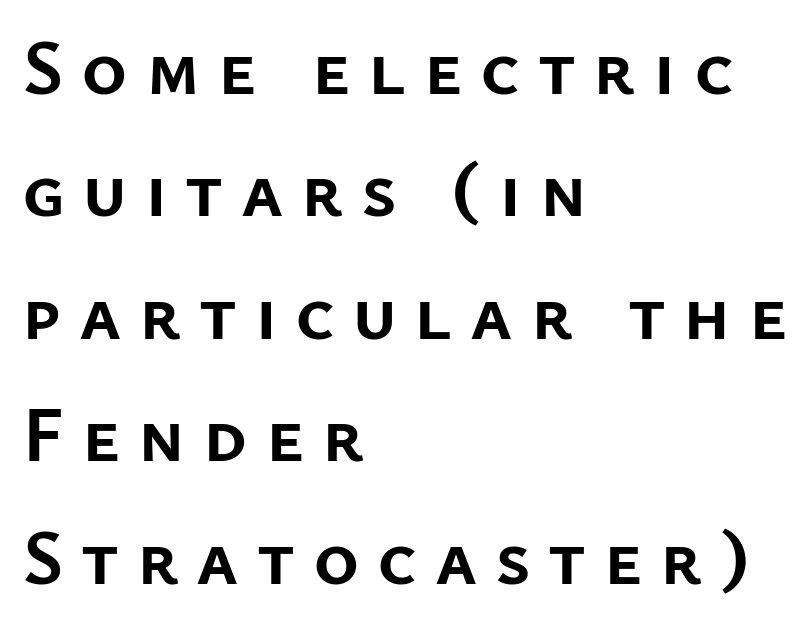
{"serif": "no", "italic": "no", "bold": "yes", "weight": "semibold", "width": "normal", "stroke_contrast": "low", "x_height": "medium", "monospaced": "no", "underline": "no", "align": "left", "line_spacing": "normal", "line_spacing_ratio": 1.57, "letter_spacing": "wide", "letter_spacing_em": 0.23, "glyph_px": 78}
